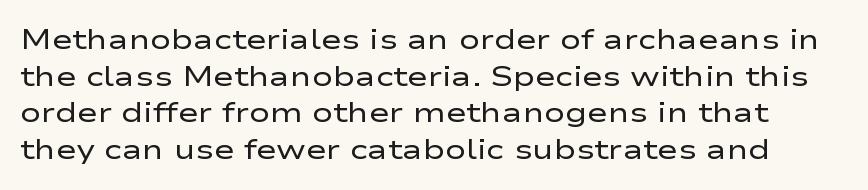
Q: Is the text bold? A: No.
Q: Is the text italic (slanted)? A: No, it is upright.
Q: Is the typeface a serif or a sans-serif typeface? A: Sans-serif.
Q: Is the text underlined? A: No.
Q: Is the spacing between letters normal or unusually wide? A: Normal.
Q: Is the spacing between lines tight, normal or loose? A: Normal.
Q: Width (condensed, normal, or wide)? A: Wide.
Q: Stroke contrast? A: Low.
Q: x-height? A: Medium.
Q: Monospaced? A: No.
